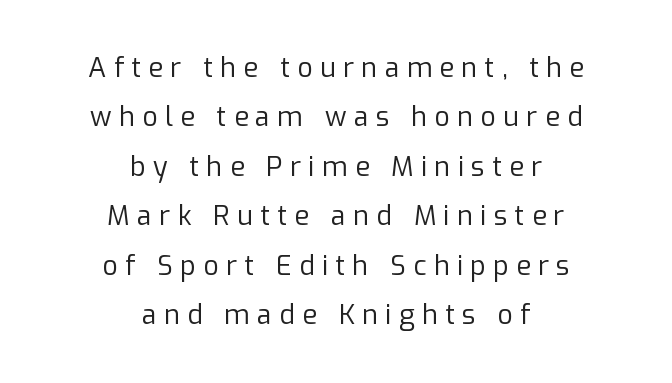
{"italic": "no", "bold": "no", "underline": "no", "align": "center", "line_spacing_ratio": 1.83, "letter_spacing": "wide", "letter_spacing_em": 0.27, "glyph_px": 27}
